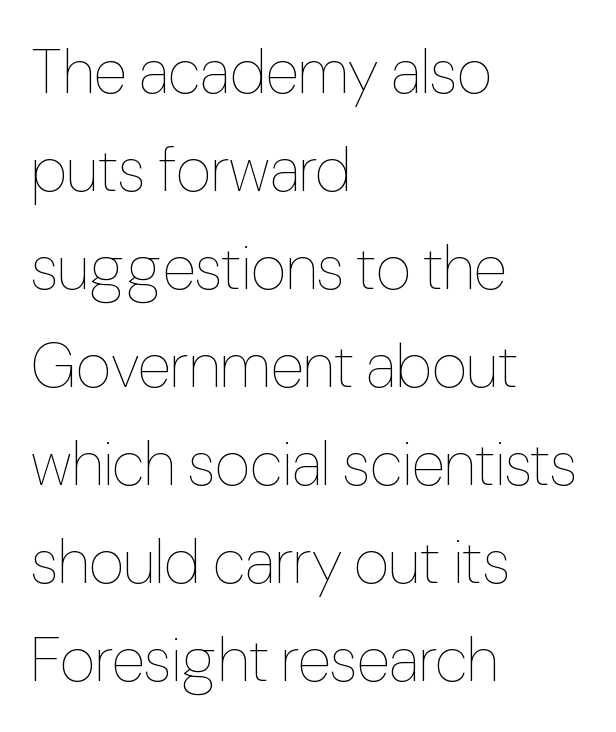
The image shows 62 px thin, condensed type, upright; set left-aligned, normal line spacing (1.58x), normal letter spacing, not underlined; low stroke contrast and a medium x-height.
